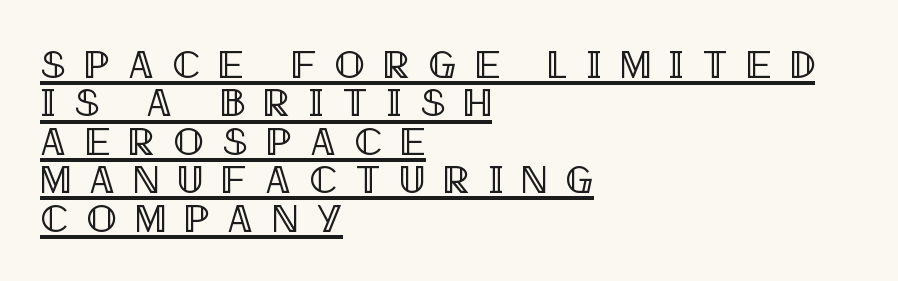
Q: Is the text italic (slanted)? A: No, it is upright.
Q: Is the text underlined? A: Yes.
Q: How is the paragraph aligned? A: Left-aligned.
Q: Is the spacing between letters normal or unusually wide? A: Unusually wide.
Q: Is the spacing between lines tight, normal or loose? A: Tight.
Q: Width (condensed, normal, or wide)? A: Condensed.
Q: x-height? A: Large.
Q: Monospaced? A: No.
